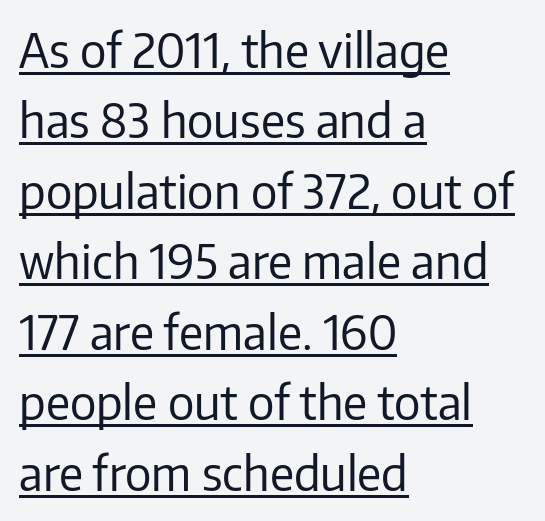
Q: Is the text bold? A: No.
Q: Is the text italic (slanted)? A: No, it is upright.
Q: Is the typeface a serif or a sans-serif typeface? A: Sans-serif.
Q: Is the text underlined? A: Yes.
Q: How is the paragraph aligned? A: Left-aligned.
Q: Is the spacing between letters normal or unusually wide? A: Normal.
Q: Is the spacing between lines tight, normal or loose? A: Normal.
Q: Width (condensed, normal, or wide)? A: Normal.
Q: Stroke contrast? A: Low.
Q: x-height? A: Medium.
Q: Monospaced? A: No.
